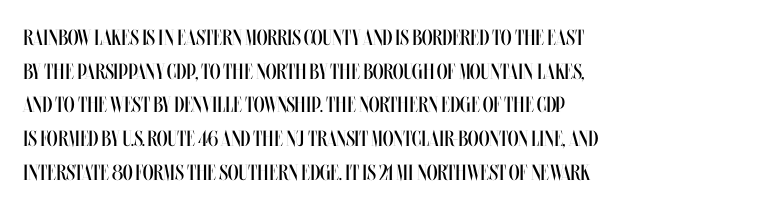
{"italic": "no", "bold": "no", "underline": "no", "align": "left", "line_spacing": "normal", "line_spacing_ratio": 1.53, "letter_spacing": "normal", "letter_spacing_em": 0.0, "glyph_px": 22}
